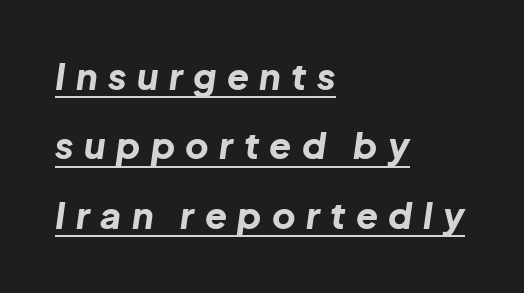
{"italic": "yes", "lean": "right", "slant_degrees": 8, "bold": "yes", "weight": "bold", "width": "normal", "stroke_contrast": "low", "x_height": "medium", "monospaced": "no", "underline": "yes", "align": "left", "line_spacing": "loose", "line_spacing_ratio": 1.93, "letter_spacing": "wide", "letter_spacing_em": 0.29, "glyph_px": 36}
